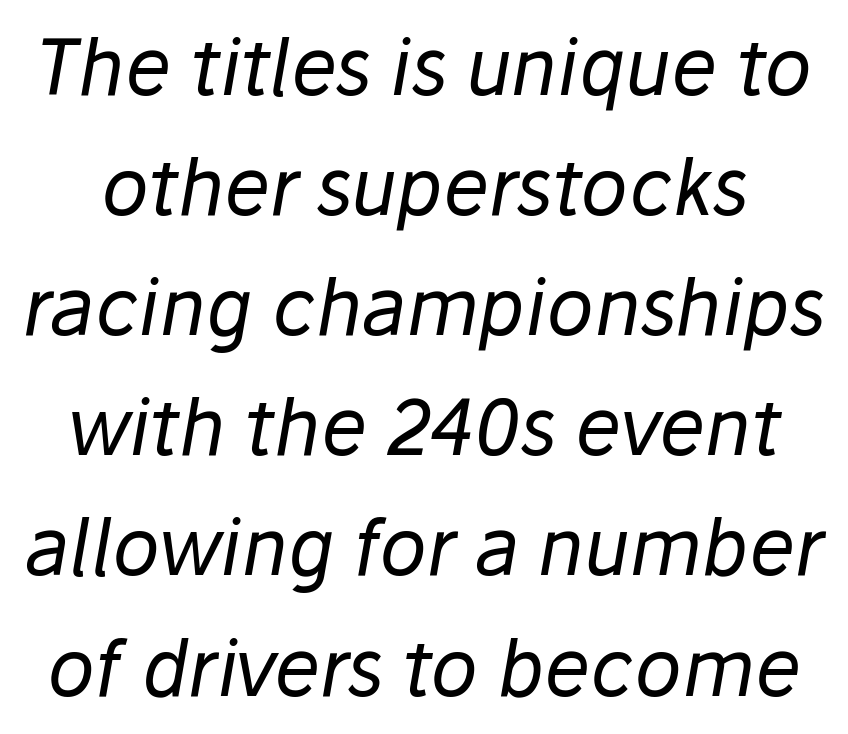
{"italic": "yes", "lean": "right", "slant_degrees": 10, "bold": "no", "weight": "regular", "width": "normal", "stroke_contrast": "low", "x_height": "medium", "monospaced": "no", "underline": "no", "line_spacing": "normal", "line_spacing_ratio": 1.56, "letter_spacing": "normal", "letter_spacing_em": 0.0, "glyph_px": 77}
